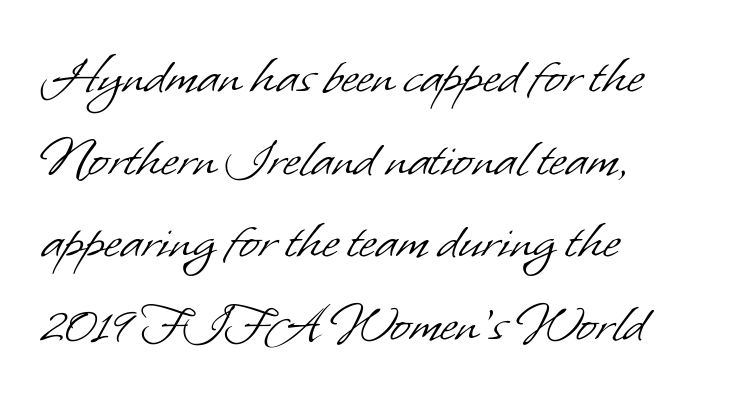
The image shows 59 px light sans-serif type; set left-aligned, normal line spacing (1.4x), normal letter spacing, not underlined; low stroke contrast and a small x-height.
